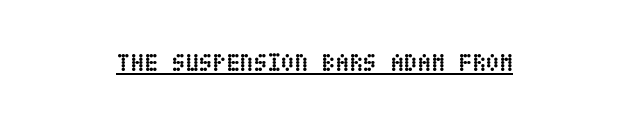
Q: Is the text bold? A: Yes.
Q: Is the text italic (slanted)? A: No, it is upright.
Q: Is the text underlined? A: Yes.
Q: How is the paragraph aligned? A: Centered.
Q: Is the spacing between letters normal or unusually wide? A: Normal.
